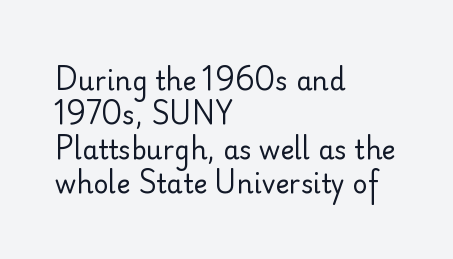
Leftover space on each line is placed entirely after the last word. Notice how the stems are strictly vertical — no italics here. The rendering uses a moderate line-height, typical for paragraphs. Underlining? Definitely not there. A light-to-regular cut is what we see here.
